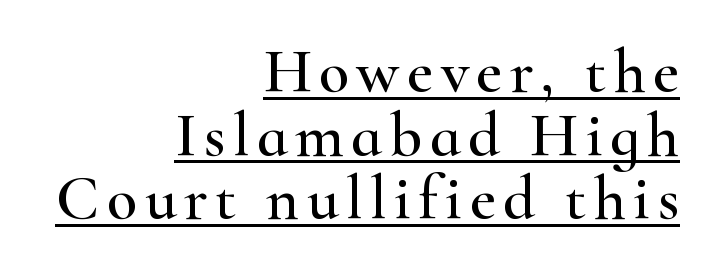
{"serif": "yes", "italic": "no", "width": "wide", "stroke_contrast": "high", "x_height": "small", "monospaced": "no", "underline": "yes", "align": "right", "line_spacing": "tight", "line_spacing_ratio": 1.01, "glyph_px": 63}
